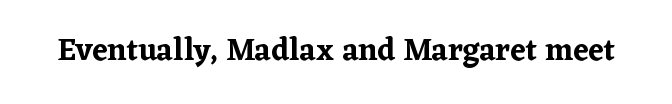
Q: Is the text italic (slanted)? A: No, it is upright.
Q: Is the typeface a serif or a sans-serif typeface? A: Serif.
Q: Is the text underlined? A: No.
Q: Is the spacing between letters normal or unusually wide? A: Normal.
Q: Width (condensed, normal, or wide)? A: Normal.
Q: Stroke contrast? A: Low.
Q: x-height? A: Medium.
Q: Monospaced? A: No.
